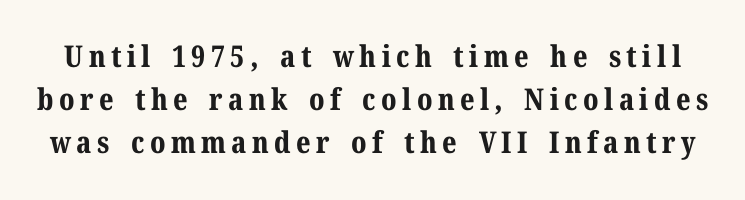
Q: Is the text bold? A: Yes.
Q: Is the text italic (slanted)? A: No, it is upright.
Q: Is the typeface a serif or a sans-serif typeface? A: Serif.
Q: Is the text underlined? A: No.
Q: Is the spacing between lines tight, normal or loose? A: Normal.
Q: Width (condensed, normal, or wide)? A: Normal.
Q: Stroke contrast? A: Medium.
Q: x-height? A: Medium.
Q: Monospaced? A: No.
